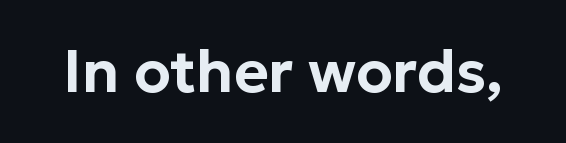
Q: Is the text italic (slanted)? A: No, it is upright.
Q: Is the typeface a serif or a sans-serif typeface? A: Sans-serif.
Q: Is the text underlined? A: No.
Q: Is the spacing between letters normal or unusually wide? A: Normal.
Q: Width (condensed, normal, or wide)? A: Normal.
Q: Stroke contrast? A: Low.
Q: x-height? A: Medium.
Q: Monospaced? A: No.
